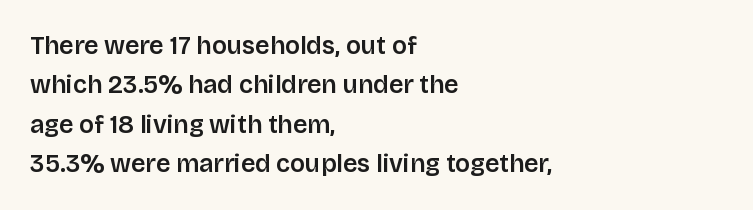
The setting favours the left margin, as ordinary paragraphs usually do. Is there any slant? The stems are plumb. A bare baseline throughout the passage. The letterforms sit shoulder to shoulder at normal distance. These lines sit exactly where default settings would place them.
